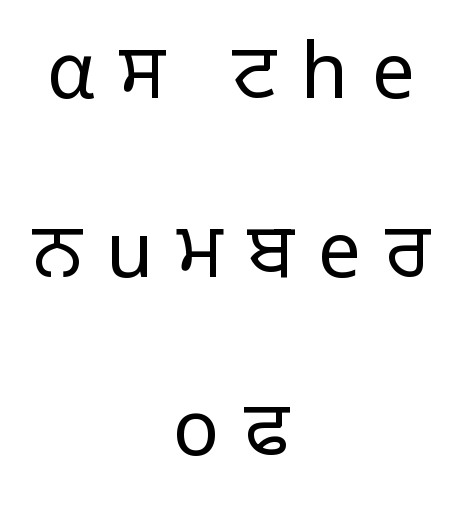
The image shows 77 px light sans-serif type, upright; set centered, loose line spacing (2.32x), unusually wide letter spacing (+0.31 em), not underlined; low stroke contrast and a medium x-height.
